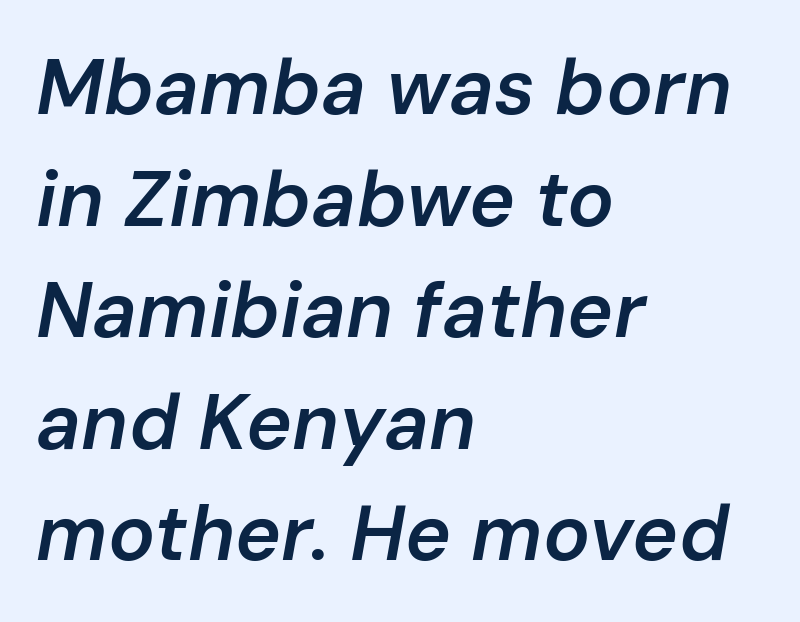
The passage shown leans; its letterforms are oblique. Look at the stroke-to-counter ratio: somewhat heavy, a semibold. Lines of text with bare space underneath. Compared with typical paragraphs, the rows here are spaced about the same.
